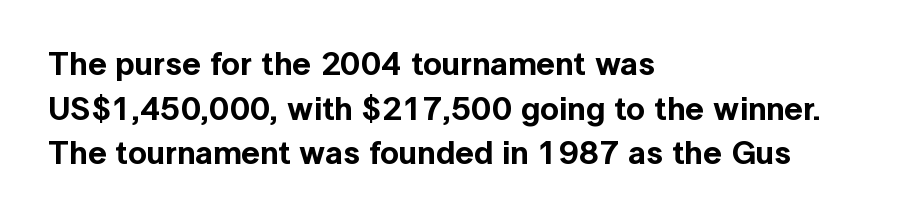
Q: Is the text italic (slanted)? A: No, it is upright.
Q: Is the typeface a serif or a sans-serif typeface? A: Sans-serif.
Q: Is the text underlined? A: No.
Q: How is the paragraph aligned? A: Left-aligned.
Q: Is the spacing between letters normal or unusually wide? A: Normal.
Q: Is the spacing between lines tight, normal or loose? A: Normal.
Q: Width (condensed, normal, or wide)? A: Normal.
Q: x-height? A: Medium.
Q: Monospaced? A: No.
